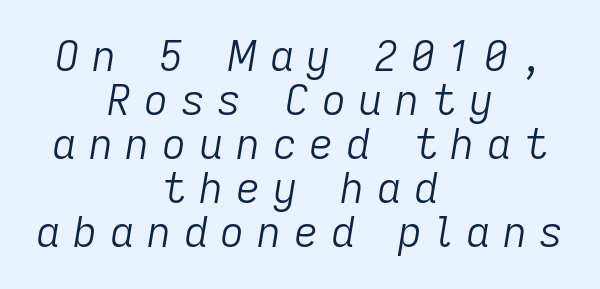
Q: Is the text bold? A: No.
Q: Is the text italic (slanted)? A: Yes, it leans right by about 9 degrees.
Q: Is the text underlined? A: No.
Q: How is the paragraph aligned? A: Centered.
Q: Is the spacing between letters normal or unusually wide? A: Unusually wide.
Q: Is the spacing between lines tight, normal or loose? A: Tight.
Q: Width (condensed, normal, or wide)? A: Normal.
Q: Stroke contrast? A: Low.
Q: x-height? A: Medium.
Q: Monospaced? A: No.
